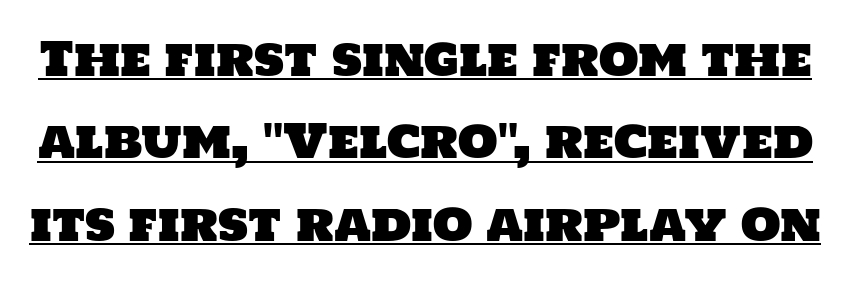
The image shows 46 px sans-serif type; set line spacing 1.79x, normal letter spacing, underlined; low stroke contrast and a large x-height.
